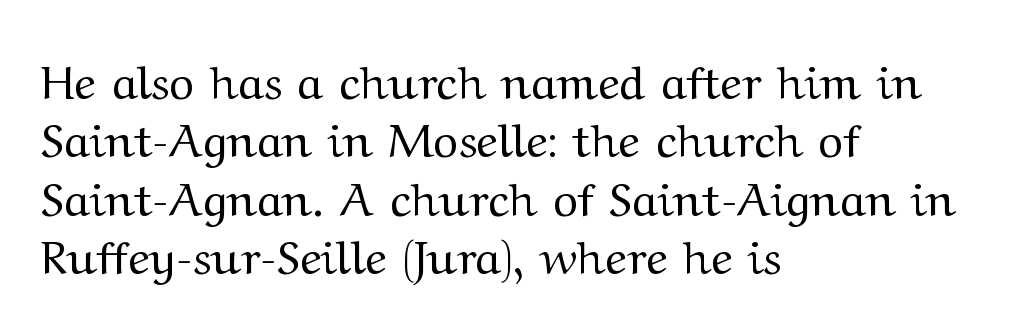
Q: Is the text bold? A: No.
Q: Is the text italic (slanted)? A: No, it is upright.
Q: Is the typeface a serif or a sans-serif typeface? A: Serif.
Q: Is the text underlined? A: No.
Q: How is the paragraph aligned? A: Left-aligned.
Q: Is the spacing between letters normal or unusually wide? A: Normal.
Q: Width (condensed, normal, or wide)? A: Wide.
Q: Stroke contrast? A: Medium.
Q: x-height? A: Medium.
Q: Monospaced? A: No.
